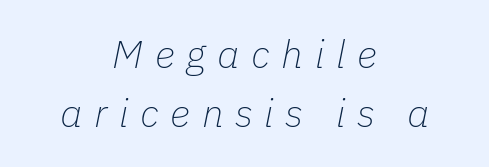
Q: Is the text bold? A: No.
Q: Is the text italic (slanted)? A: Yes, it leans right by about 11 degrees.
Q: Is the text underlined? A: No.
Q: How is the paragraph aligned? A: Centered.
Q: Is the spacing between letters normal or unusually wide? A: Unusually wide.
Q: Is the spacing between lines tight, normal or loose? A: Normal.
Q: Width (condensed, normal, or wide)? A: Normal.
Q: Stroke contrast? A: Low.
Q: x-height? A: Medium.
Q: Monospaced? A: No.
